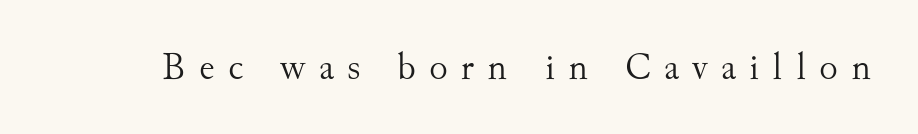
Display-style spreading of the glyphs; the letterfit is very open. No extra ink here — the face is not bold. The specimen omits any rule beneath the text block's lines. Italic? Not at all — the glyphs are vertical. The letters advance in unequal steps, a hallmark of proportional type. Old-style or modern, the face here clearly has serifs.
